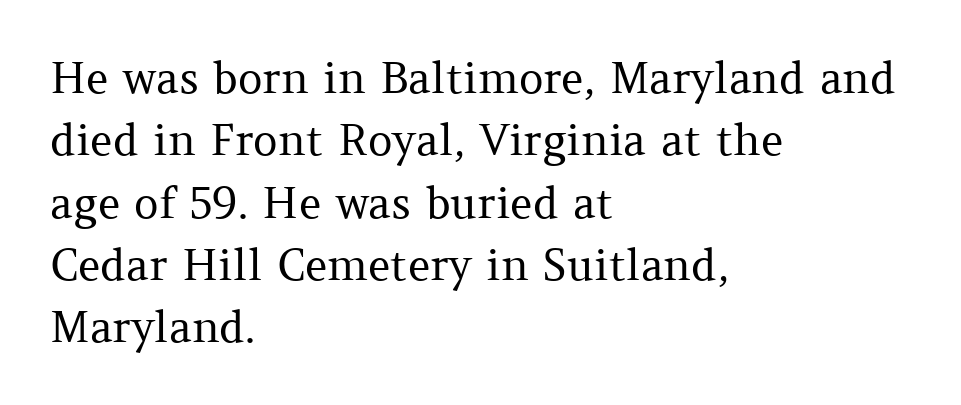
The image shows 43 px regular-weight serif type, upright; set left-aligned, normal line spacing (1.45x), normal letter spacing, not underlined; medium stroke contrast and a medium x-height.
